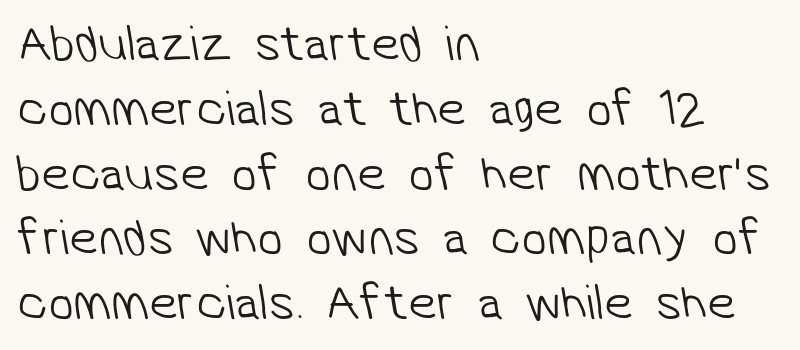
Decoration check: the copy has no underline. The font family rendered here belongs to the sans-serif group. The cut favours lightness, reaching ordinary text weight at its darkest. How would I describe the line gaps? Plain and ordinary. Varying glyph widths throughout — classic text-font behaviour.
